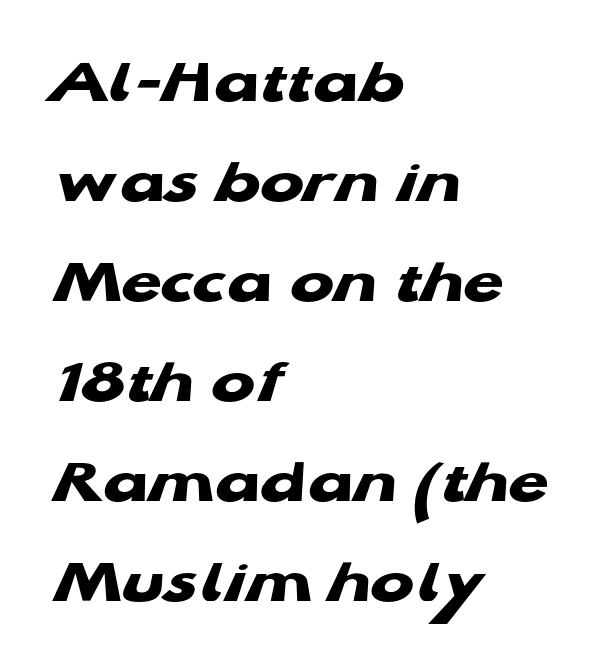
{"serif": "no", "bold": "yes", "weight": "heavy", "width": "wide", "stroke_contrast": "low", "x_height": "medium", "monospaced": "no", "underline": "no", "align": "left", "line_spacing": "normal", "line_spacing_ratio": 1.54, "letter_spacing": "normal", "letter_spacing_em": 0.0, "glyph_px": 65}
